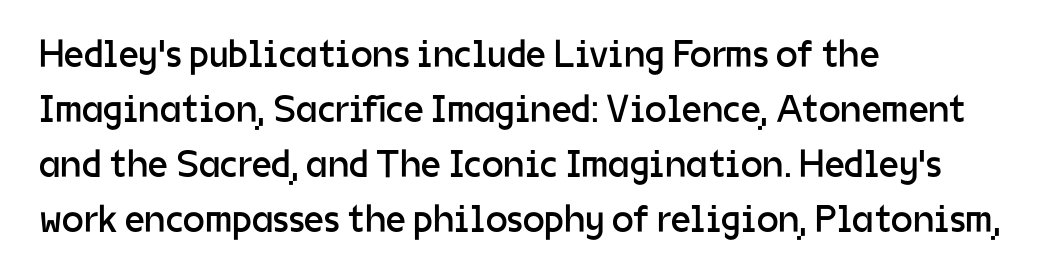
How are the letters spaced? Ordinarily, with no added tracking. The weight tops out at a normal text grade. Line beginnings align vertically; line endings do not. These lines are composed in type without serifs. Plain, unruled lines of type.
